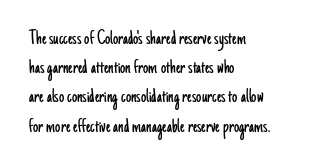
The image shows 21 px text type, upright; set left-aligned, normal line spacing (1.39x), normal letter spacing, not underlined.
